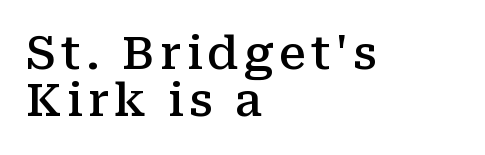
Q: Is the text bold? A: Semi-bold.
Q: Is the text italic (slanted)? A: No, it is upright.
Q: Is the typeface a serif or a sans-serif typeface? A: Serif.
Q: Is the text underlined? A: No.
Q: How is the paragraph aligned? A: Left-aligned.
Q: Is the spacing between lines tight, normal or loose? A: Tight.
Q: Width (condensed, normal, or wide)? A: Normal.
Q: Stroke contrast? A: Medium.
Q: x-height? A: Medium.
Q: Monospaced? A: No.
